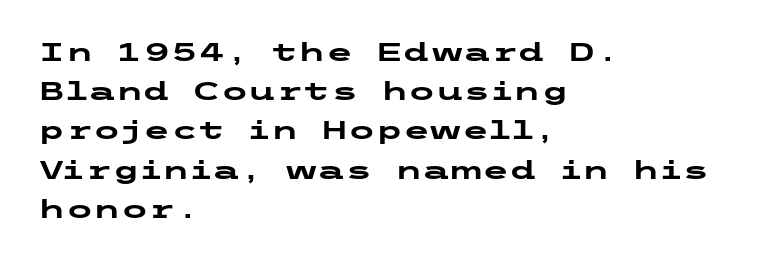
The image shows 25 px bold type, upright; set left-aligned, normal line spacing (1.57x), normal letter spacing, not underlined.
